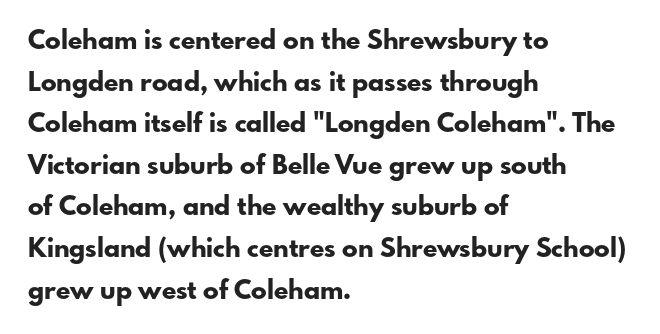
Q: Is the text bold? A: Yes.
Q: Is the text italic (slanted)? A: No, it is upright.
Q: Is the text underlined? A: No.
Q: How is the paragraph aligned? A: Left-aligned.
Q: Is the spacing between letters normal or unusually wide? A: Normal.
Q: Is the spacing between lines tight, normal or loose? A: Normal.
